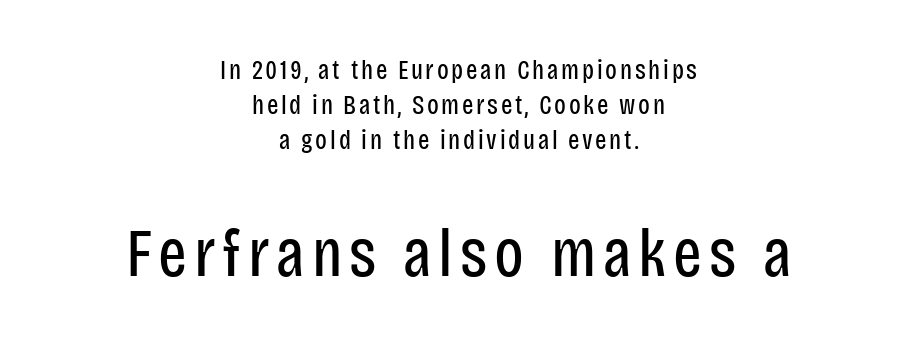
{"serif": "no", "italic": "no", "bold": "no", "weight": "regular", "width": "condensed", "stroke_contrast": "low", "x_height": "large", "monospaced": "no", "underline": "no", "align": "center", "line_spacing": "normal", "line_spacing_ratio": 1.29, "larger_block": "second", "size_ratio": 2.52, "glyph_px": 68}
